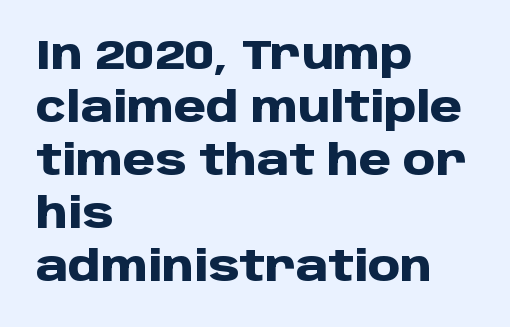
The image shows 41 px heavy sans-serif type, upright; set left-aligned, normal line spacing (1.29x), normal letter spacing, not underlined; low stroke contrast and a large x-height.
